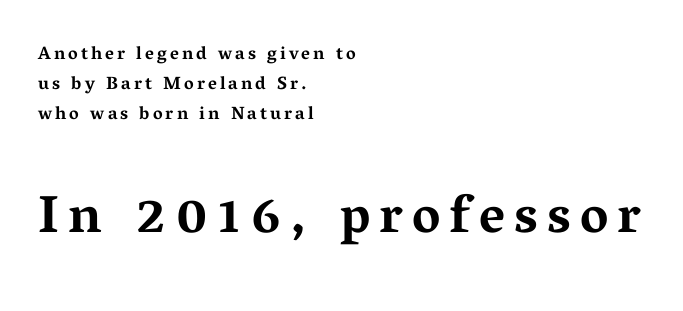
{"serif": "yes", "italic": "no", "bold": "yes", "weight": "bold", "width": "wide", "stroke_contrast": "medium", "x_height": "medium", "monospaced": "no", "underline": "no", "align": "left", "line_spacing": "normal", "line_spacing_ratio": 1.67, "larger_block": "second", "size_ratio": 2.94, "glyph_px": 53}
